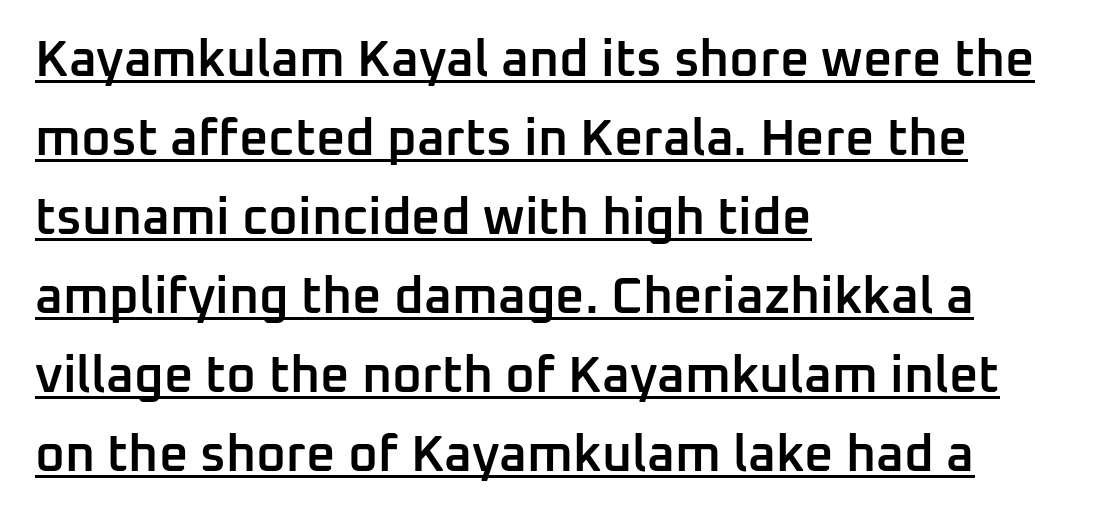
{"serif": "no", "italic": "no", "bold": "semi", "weight": "semibold", "width": "normal", "stroke_contrast": "low", "x_height": "medium", "monospaced": "no", "underline": "yes", "align": "left", "line_spacing": "normal", "line_spacing_ratio": 1.55, "letter_spacing": "normal", "letter_spacing_em": 0.0, "glyph_px": 51}
